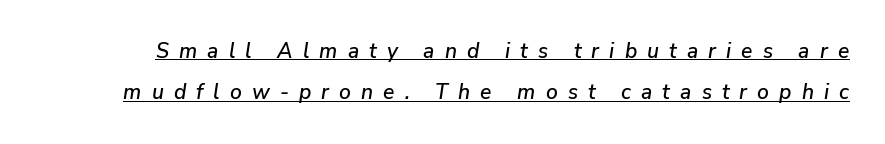
Q: Is the text italic (slanted)? A: Yes, it leans right by about 9 degrees.
Q: Is the text underlined? A: Yes.
Q: Is the spacing between letters normal or unusually wide? A: Unusually wide.
Q: Is the spacing between lines tight, normal or loose? A: Loose.
